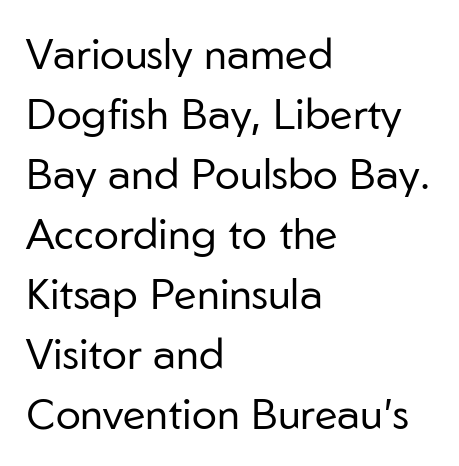
Q: Is the text bold? A: No.
Q: Is the text italic (slanted)? A: No, it is upright.
Q: Is the typeface a serif or a sans-serif typeface? A: Sans-serif.
Q: Is the text underlined? A: No.
Q: How is the paragraph aligned? A: Left-aligned.
Q: Is the spacing between letters normal or unusually wide? A: Normal.
Q: Is the spacing between lines tight, normal or loose? A: Normal.
Q: Width (condensed, normal, or wide)? A: Normal.
Q: Stroke contrast? A: Low.
Q: x-height? A: Medium.
Q: Monospaced? A: No.
